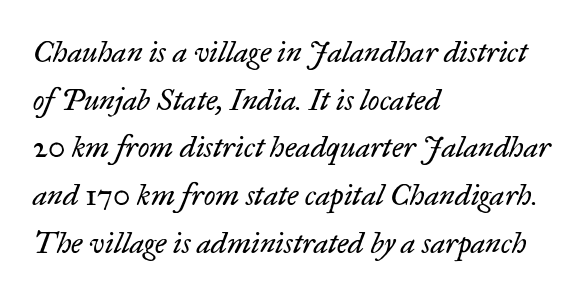
Horizontal bands of white between lines are of average thickness. The glyphs in this specimen are seriffed. These lines are rendered in a variable-pitch font. No word sits above an underline. You can tell it's italic because the verticals aren't actually vertical.
